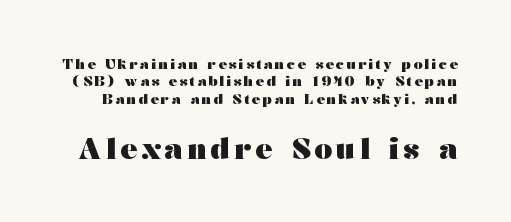
{"serif": "yes", "italic": "no", "bold": "yes", "weight": "heavy", "width": "wide", "stroke_contrast": "medium", "x_height": "medium", "monospaced": "no", "underline": "no", "line_spacing": "normal", "line_spacing_ratio": 1.25, "larger_block": "second", "size_ratio": 2.0, "glyph_px": 28}
